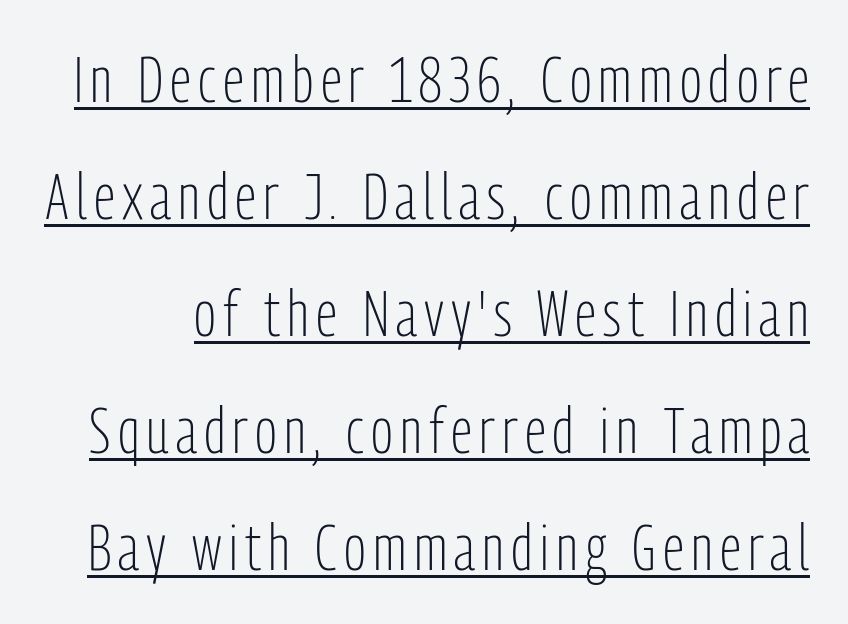
Q: Is the text bold? A: No.
Q: Is the text italic (slanted)? A: No, it is upright.
Q: Is the typeface a serif or a sans-serif typeface? A: Sans-serif.
Q: Is the text underlined? A: Yes.
Q: Width (condensed, normal, or wide)? A: Condensed.
Q: Stroke contrast? A: Low.
Q: x-height? A: Medium.
Q: Monospaced? A: No.
